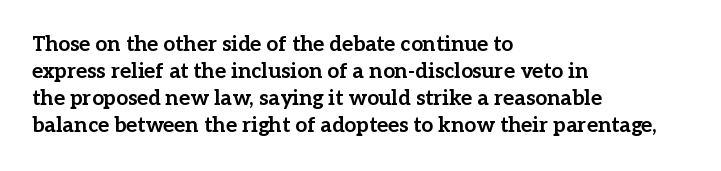
Q: Is the text bold? A: Yes.
Q: Is the text italic (slanted)? A: No, it is upright.
Q: Is the text underlined? A: No.
Q: How is the paragraph aligned? A: Left-aligned.
Q: Is the spacing between letters normal or unusually wide? A: Normal.
Q: Is the spacing between lines tight, normal or loose? A: Normal.
